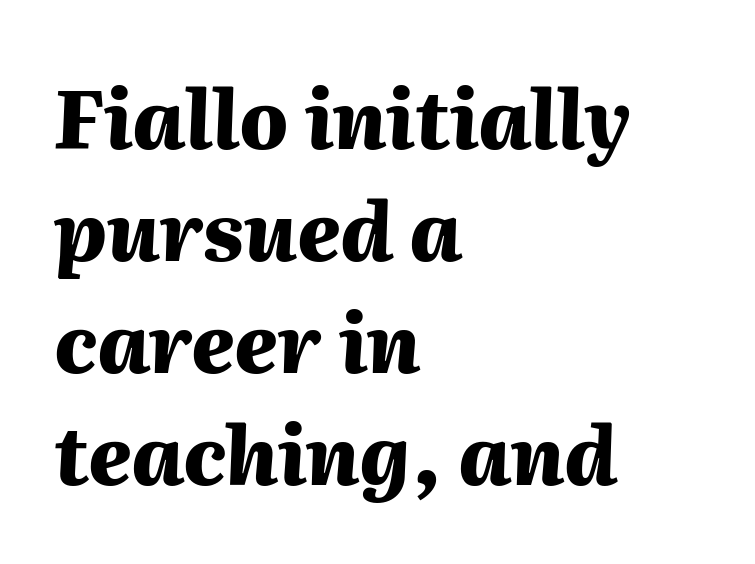
Q: Is the text bold? A: Yes.
Q: Is the text italic (slanted)? A: Yes, it leans right by about 2 degrees.
Q: Is the text underlined? A: No.
Q: How is the paragraph aligned? A: Left-aligned.
Q: Is the spacing between letters normal or unusually wide? A: Normal.
Q: Is the spacing between lines tight, normal or loose? A: Normal.
Q: Width (condensed, normal, or wide)? A: Normal.
Q: Stroke contrast? A: Medium.
Q: x-height? A: Medium.
Q: Monospaced? A: No.
